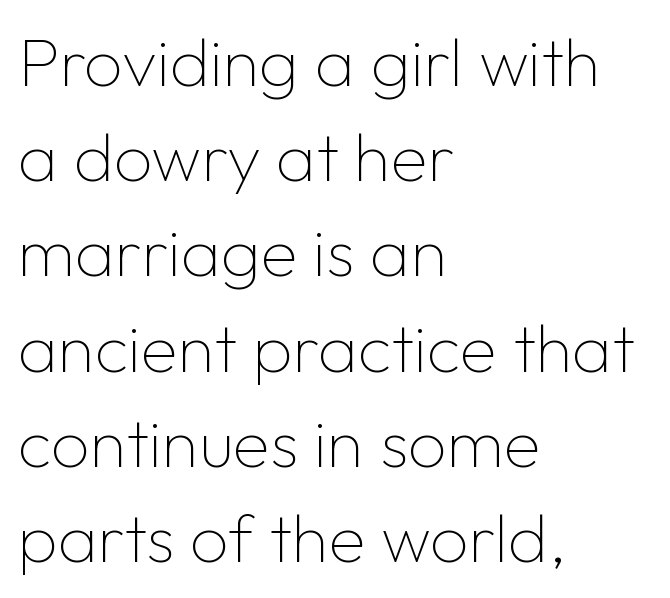
The image shows 68 px thin sans-serif type, upright; set left-aligned, normal line spacing (1.4x), normal letter spacing, not underlined; low stroke contrast and a medium x-height.
